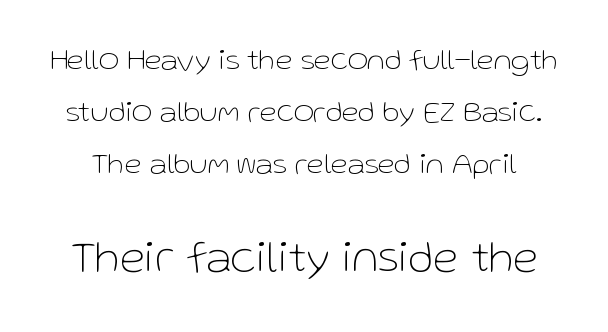
Q: Is the text bold? A: No.
Q: Is the text italic (slanted)? A: No, it is upright.
Q: Is the typeface a serif or a sans-serif typeface? A: Sans-serif.
Q: Is the text underlined? A: No.
Q: Is the spacing between letters normal or unusually wide? A: Normal.
Q: Is the spacing between lines tight, normal or loose? A: Normal.
Q: Which block of text is set in a larger size, the first (top) or the second (bottom)? A: The second (bottom) one.
Q: Width (condensed, normal, or wide)? A: Normal.
Q: Stroke contrast? A: Low.
Q: x-height? A: Medium.
Q: Monospaced? A: No.
